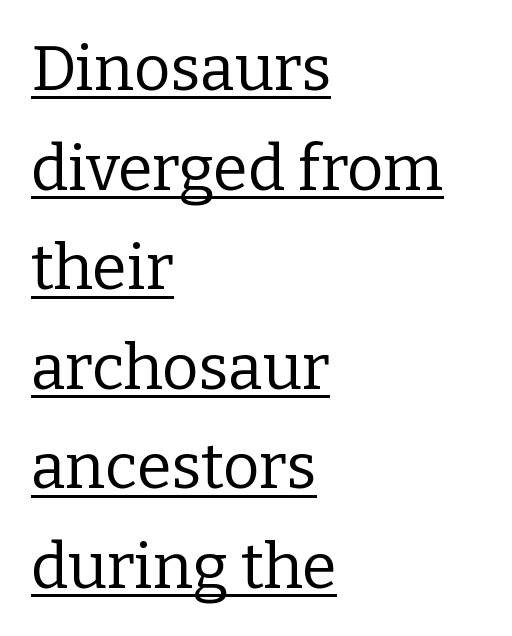
The image shows 63 px regular-weight serif type, upright; set left-aligned, normal line spacing (1.58x), normal letter spacing, underlined; low stroke contrast and a medium x-height.
